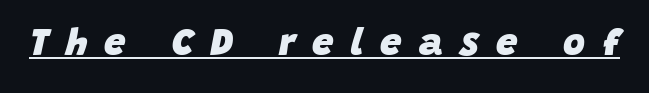
Q: Is the text bold? A: Yes.
Q: Is the text italic (slanted)? A: Yes, it leans right by about 15 degrees.
Q: Is the text underlined? A: Yes.
Q: Is the spacing between letters normal or unusually wide? A: Unusually wide.
Q: Width (condensed, normal, or wide)? A: Normal.
Q: Stroke contrast? A: Low.
Q: x-height? A: Large.
Q: Monospaced? A: No.
